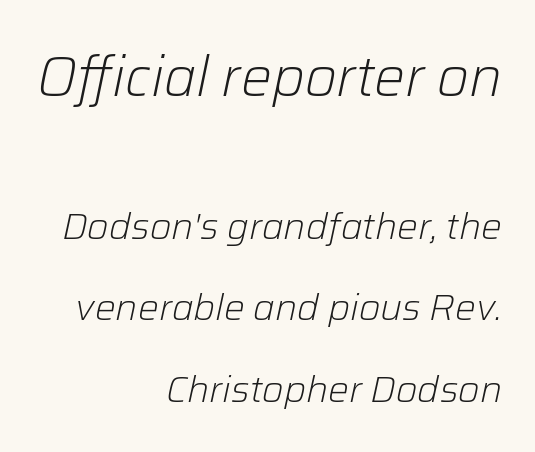
Caption: upper text group enlarged, lower text group reduced. Reading down the block, your eye finds every line finishing at a fixed right position. Emphasis-style slanted type is in use. The passage shown stacks its lines with a broad gap. The passage shown is not underscored anywhere. The font is comparable to plain body text, perhaps lighter.
